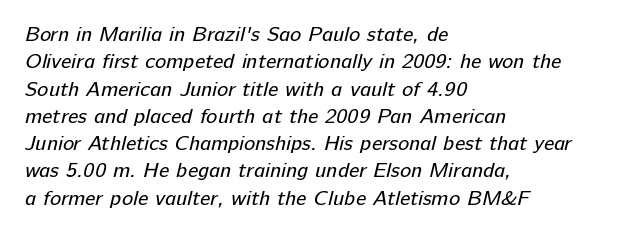
The image shows 21 px text type; set left-aligned, normal line spacing (1.3x), normal letter spacing, not underlined.
